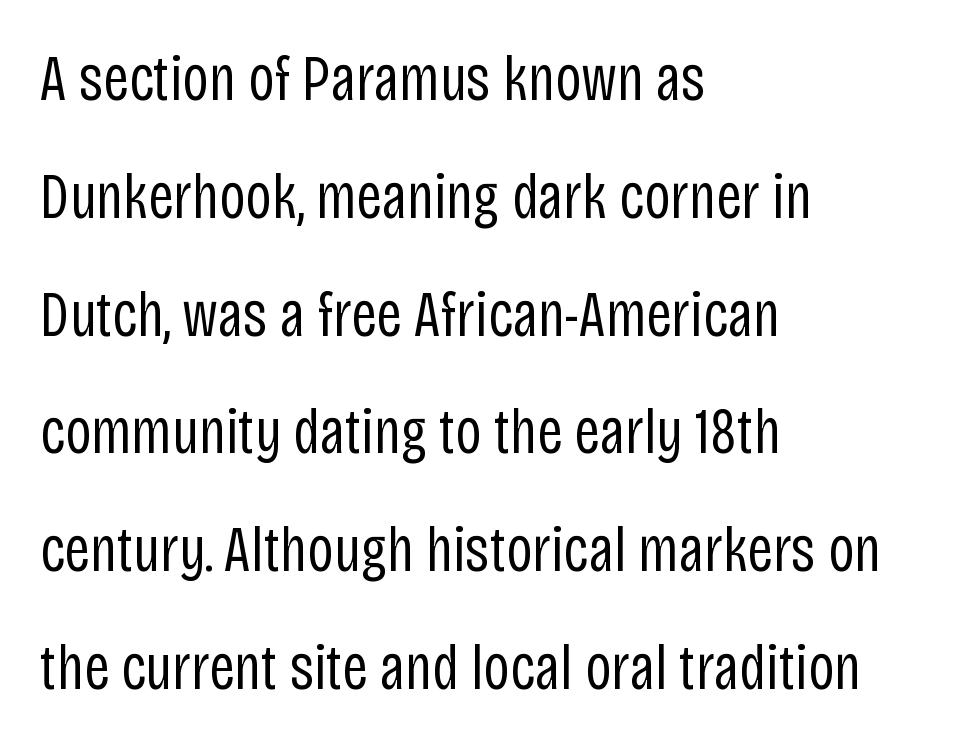
Look at the bottom of the vertical strokes: they stop flat, with no serifs. Standard letterfit; no display-style spreading of the glyphs. In terms of posture, this sample is upright. Looks like regular typesetting: each glyph gets only the width it needs.
